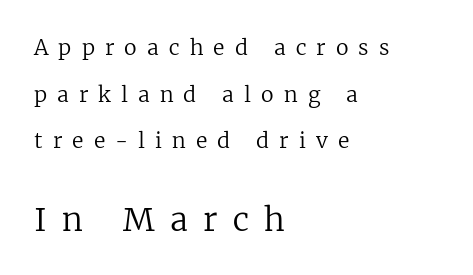
{"serif": "yes", "italic": "no", "bold": "no", "weight": "regular", "width": "normal", "stroke_contrast": "low", "x_height": "medium", "monospaced": "no", "underline": "no", "align": "left", "line_spacing": "loose", "line_spacing_ratio": 2.22, "letter_spacing": "wide", "letter_spacing_em": 0.48, "larger_block": "second", "size_ratio": 1.52, "glyph_px": 32}
